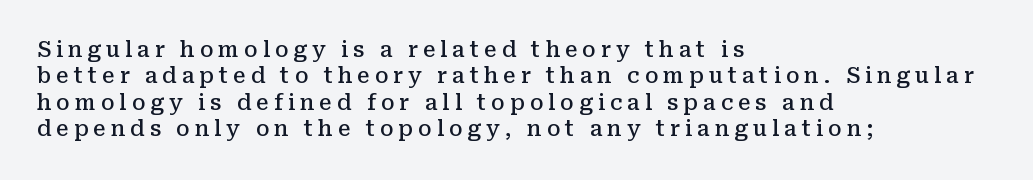
The image shows 21 px text type, upright; set left-aligned, normal line spacing (1.26x), unusually wide letter spacing (+0.24 em), not underlined.
